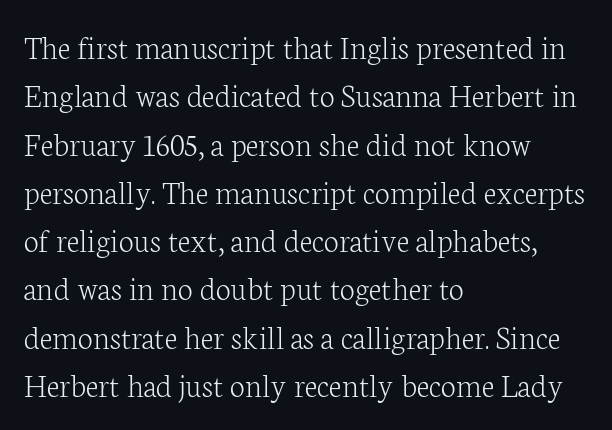
The image shows 34 px light serif type, upright; set left-aligned, normal line spacing (1.42x), normal letter spacing, not underlined; low stroke contrast and a medium x-height.
